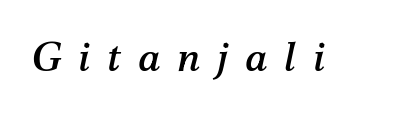
Descender tails drop into unmarked territory. A typesetter would call this heavily tracked-out type. Every character sits at an angle, as italics do. A typesetter would call this proportional, since set widths differ per character.
